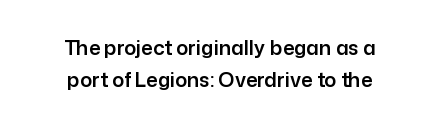
The image shows 20 px text type, upright; set centered, normal line spacing (1.62x), normal letter spacing, not underlined.
